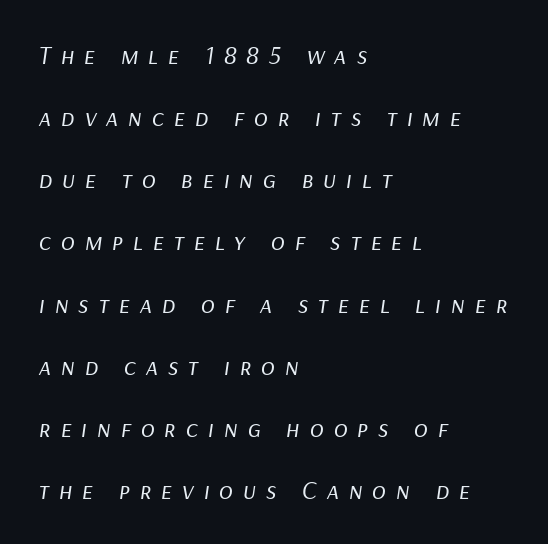
The image shows 26 px text type, italic (leaning right); set left-aligned, loose line spacing (2.39x), unusually wide letter spacing (+0.37 em), not underlined.
